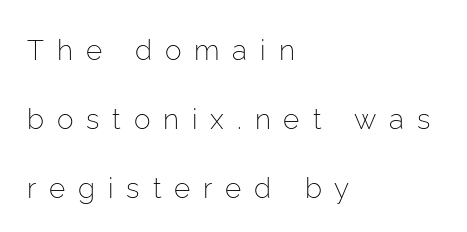
Caption: multi-line text, flush left, ragged right. This is roman type, the default non-slanted kind. Serif or sans? Sans — the stroke terminals are bare. Short note: letters widely spaced. The specimen omits any rule beneath the text block's lines. Note the varied advance widths — an 'i' is clearly narrower than an 'm'.
